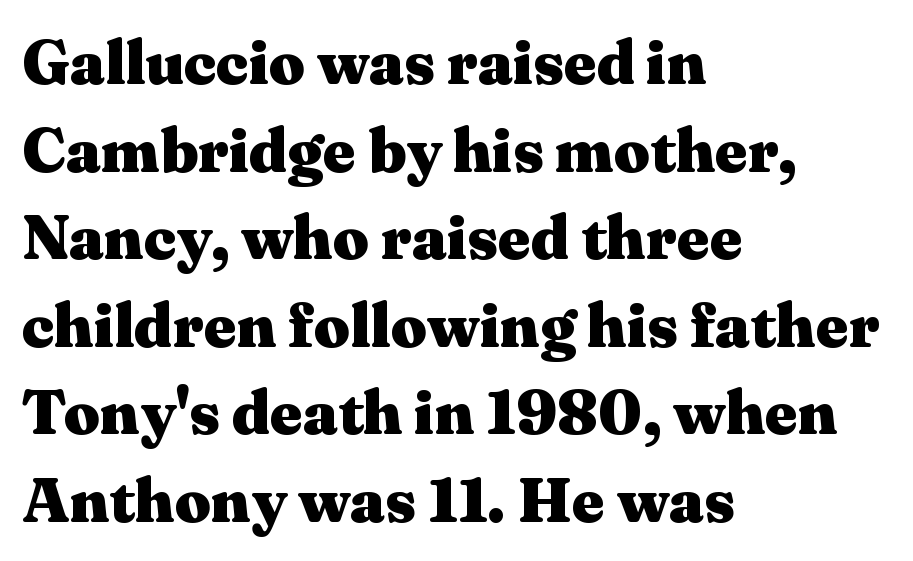
The image shows 63 px heavy, wide serif type, upright; set left-aligned, normal line spacing (1.39x), normal letter spacing, not underlined; medium stroke contrast and a medium x-height.
